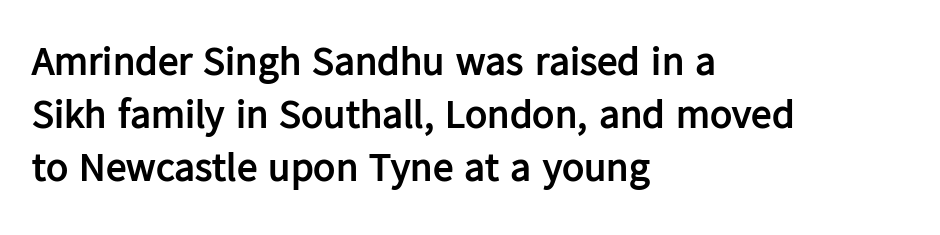
Q: Is the text bold? A: Yes.
Q: Is the text italic (slanted)? A: No, it is upright.
Q: Is the typeface a serif or a sans-serif typeface? A: Sans-serif.
Q: Is the text underlined? A: No.
Q: How is the paragraph aligned? A: Left-aligned.
Q: Is the spacing between letters normal or unusually wide? A: Normal.
Q: Is the spacing between lines tight, normal or loose? A: Normal.
Q: Width (condensed, normal, or wide)? A: Normal.
Q: Stroke contrast? A: Low.
Q: x-height? A: Medium.
Q: Monospaced? A: No.
